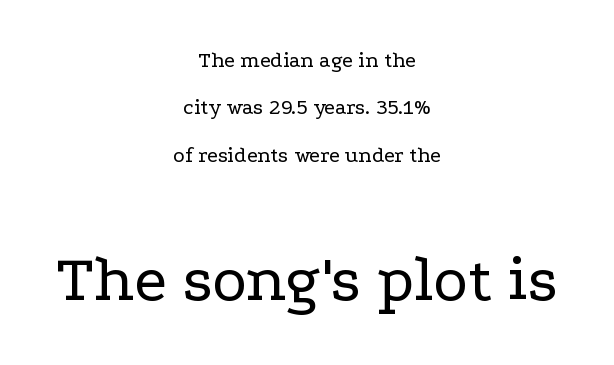
Q: Is the text bold? A: No.
Q: Is the text italic (slanted)? A: No, it is upright.
Q: Is the typeface a serif or a sans-serif typeface? A: Serif.
Q: Is the text underlined? A: No.
Q: How is the paragraph aligned? A: Centered.
Q: Is the spacing between letters normal or unusually wide? A: Normal.
Q: Is the spacing between lines tight, normal or loose? A: Loose.
Q: Which block of text is set in a larger size, the first (top) or the second (bottom)? A: The second (bottom) one.
Q: Width (condensed, normal, or wide)? A: Wide.
Q: Stroke contrast? A: Low.
Q: x-height? A: Medium.
Q: Monospaced? A: No.
